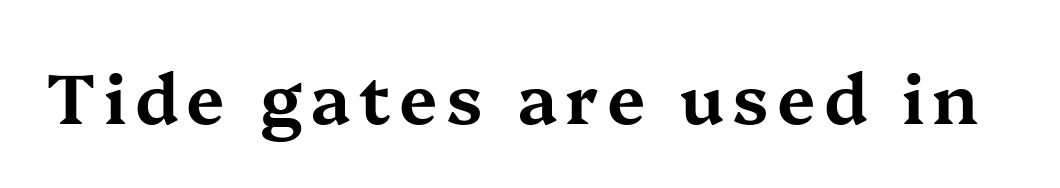
The text was rendered using a seriffed face with decorative stroke endings. Bare-footed words on every line. The letters advance in unequal steps, a hallmark of proportional type. Do the letters lean? They stand straight.
